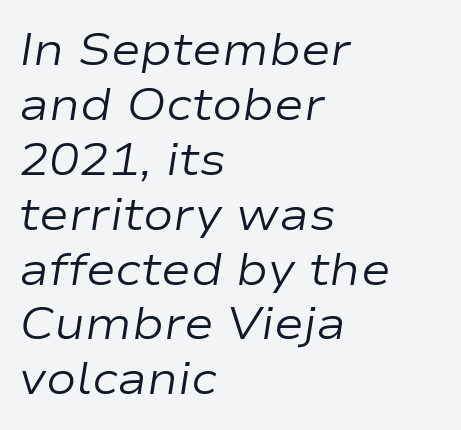
{"italic": "yes", "lean": "right", "slant_degrees": 9, "bold": "no", "weight": "regular", "width": "wide", "stroke_contrast": "low", "x_height": "medium", "monospaced": "no", "underline": "no", "align": "left", "line_spacing_ratio": 1.22, "letter_spacing": "normal", "letter_spacing_em": 0.0, "glyph_px": 45}
